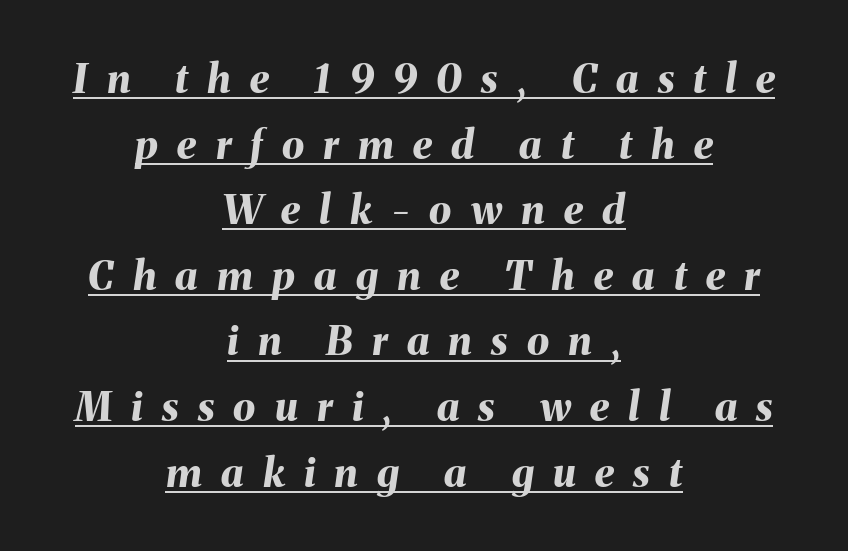
Underlining? Definitely there. Does the leading feel generous? No, just average. Spacing verdict: proportional, widths tailored to each character. The letterforms stand isolated, each surrounded by extra space.
